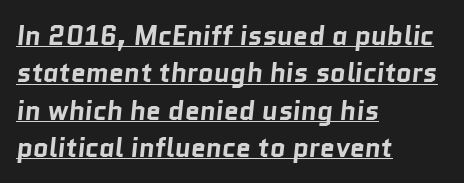
Default kerning and tracking; the words read as compact shapes. A typographer would call this underscored text. The characters look thick and weighty, a clear bold. These lines stack with their left ends in a neat column.
